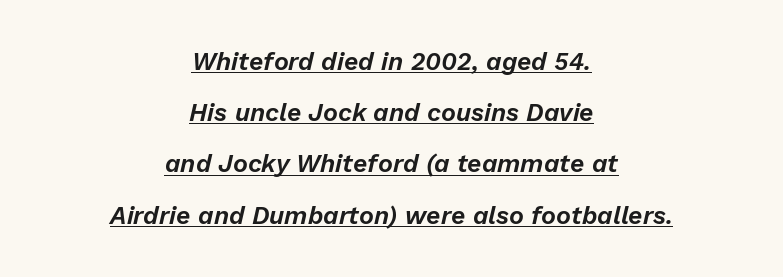
The image shows 25 px text type, italic (leaning right); set centered, loose line spacing (2.05x), normal letter spacing, underlined.
